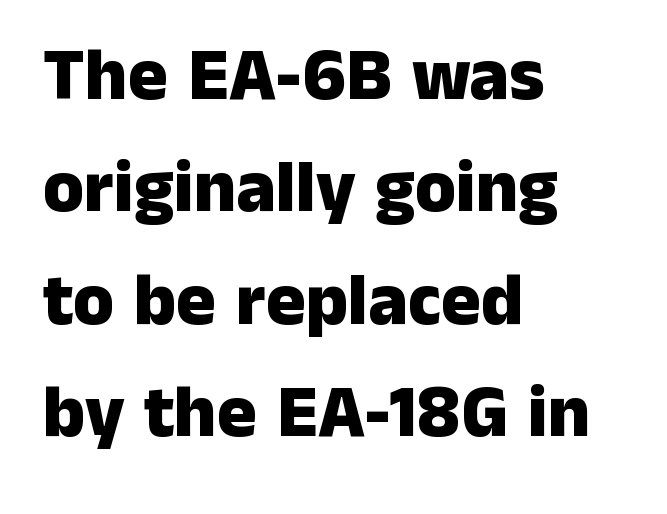
Words appear dense and cohesive because spacing is normal. Vertical spacing — default. Posture: straight, roman, zero tilt. A classic flush-left, rag-right setting is used for this passage. No word sits above an underline.
